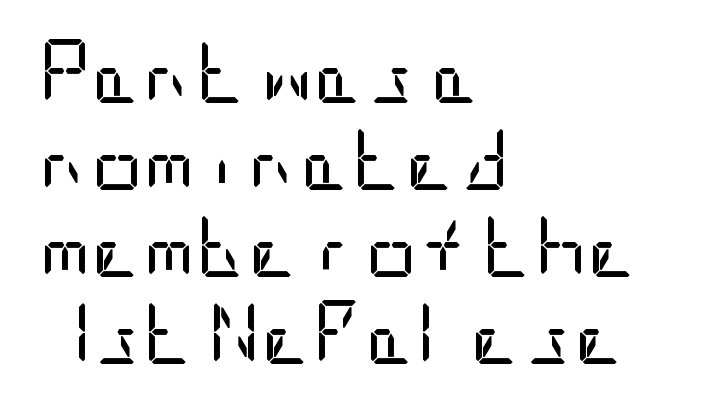
Characters remain perfectly vertical along every line. If you drew a ruler down the left edge, every line would touch it. A normal amount of white space separates one row of letters from the next. Letterform terminals end flat and unadorned throughout the passage.
